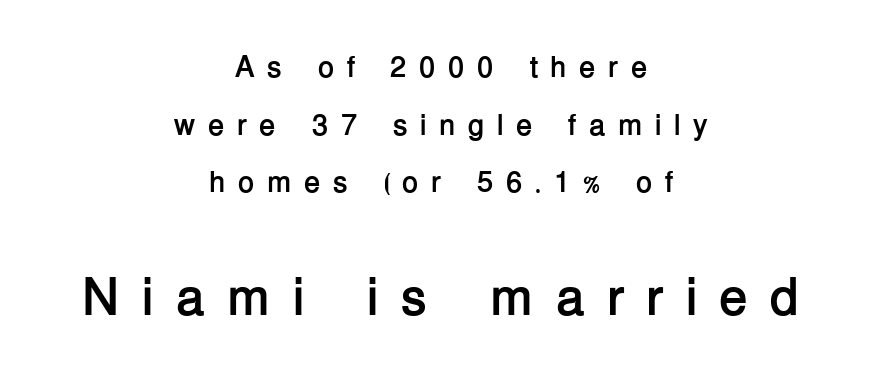
Q: Is the text bold? A: Yes.
Q: Is the text italic (slanted)? A: No, it is upright.
Q: Is the typeface a serif or a sans-serif typeface? A: Sans-serif.
Q: Is the text underlined? A: No.
Q: How is the paragraph aligned? A: Centered.
Q: Is the spacing between letters normal or unusually wide? A: Unusually wide.
Q: Is the spacing between lines tight, normal or loose? A: Loose.
Q: Which block of text is set in a larger size, the first (top) or the second (bottom)? A: The second (bottom) one.
Q: Width (condensed, normal, or wide)? A: Normal.
Q: Stroke contrast? A: Low.
Q: x-height? A: Medium.
Q: Monospaced? A: No.
